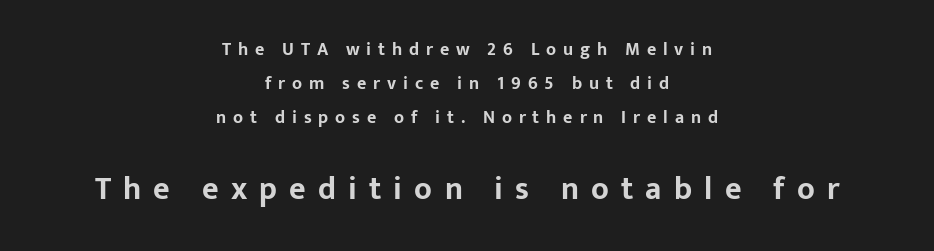
The image shows 32 px bold sans-serif type, upright; set centered, line spacing 1.89x, unusually wide letter spacing (+0.38 em), not underlined; the second (bottom) block is 1.78x larger; low stroke contrast and a medium x-height.
